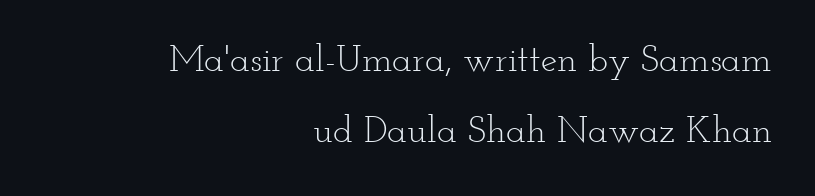
The image shows 37 px light, wide serif type, upright; set right-aligned, loose line spacing (1.93x), normal letter spacing, not underlined; low stroke contrast and a small x-height.
